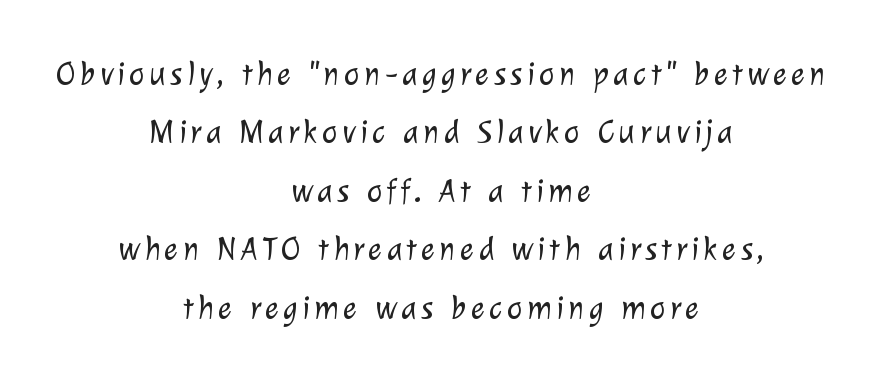
Classification — sans serif. The words here are not underlined. Stem width sits at or under what a default text font uses. Proportional: the letters do not fall into vertical columns.
